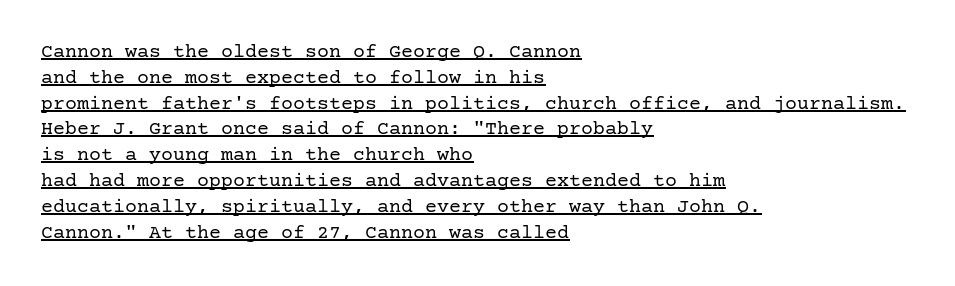
{"italic": "no", "bold": "no", "underline": "yes", "align": "left", "line_spacing": "normal", "line_spacing_ratio": 1.29, "letter_spacing": "normal", "letter_spacing_em": 0.0, "glyph_px": 20}
